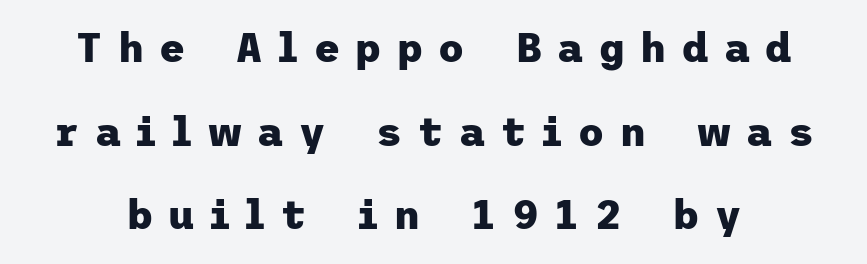
The image shows 40 px heavy sans-serif type, upright; set loose line spacing (2.09x), unusually wide letter spacing (+0.39 em), not underlined; low stroke contrast and a medium x-height.
